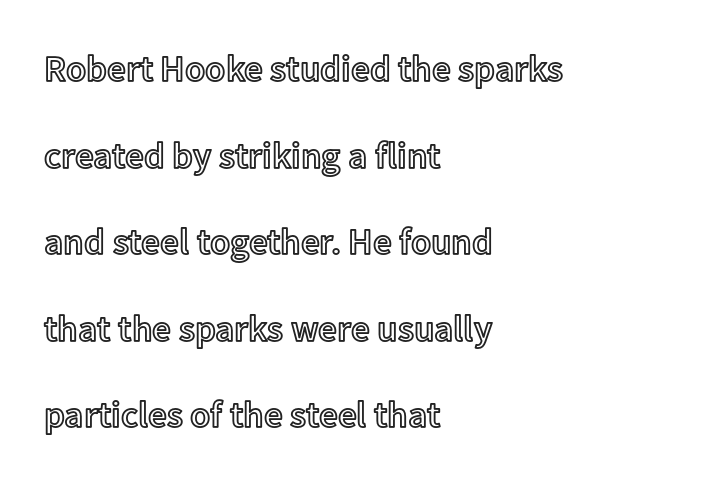
The designer dialed line spacing up above the default. The zone under the glyphs is completely vacant. Notice how the stems are strictly vertical — no italics here. One-word summary of the alignment: left. Think of a printed novel: that variable character pitch is what you see here. Compared with typical body copy, the letter spacing here is the same.
